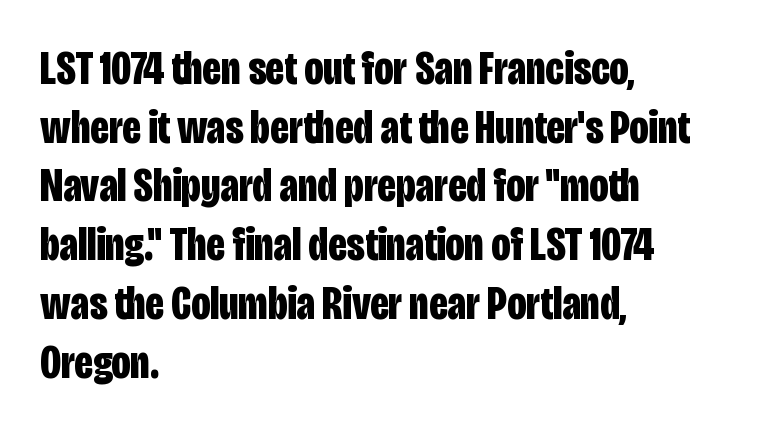
Nothing sits at the stroke ends, so this counts as sans-serif. Standard letterfit; no display-style spreading of the glyphs. Check under the words: just untouched page. What's the leading like? Ordinary, nothing unusual. The axis of the letterforms is exactly vertical.
